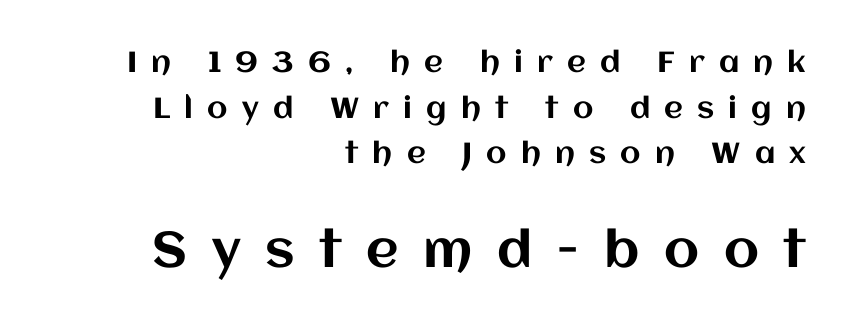
Q: Is the text italic (slanted)? A: No, it is upright.
Q: Is the text underlined? A: No.
Q: How is the paragraph aligned? A: Right-aligned.
Q: Is the spacing between letters normal or unusually wide? A: Unusually wide.
Q: Is the spacing between lines tight, normal or loose? A: Normal.
Q: Which block of text is set in a larger size, the first (top) or the second (bottom)? A: The second (bottom) one.
Q: Width (condensed, normal, or wide)? A: Normal.
Q: Stroke contrast? A: Medium.
Q: x-height? A: Large.
Q: Monospaced? A: No.
